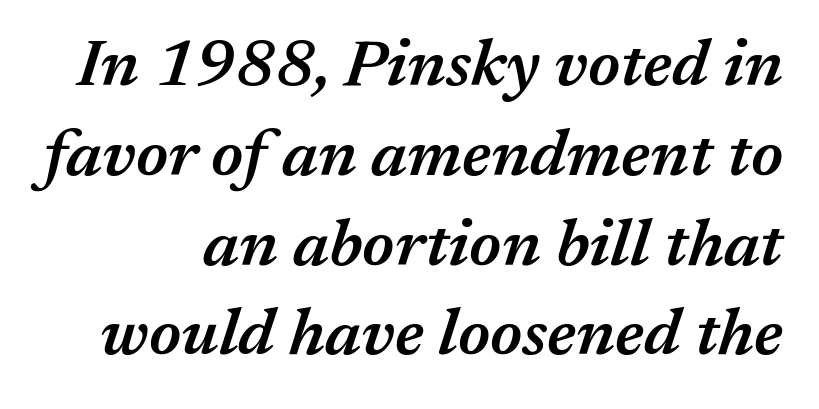
The image shows 66 px semibold type, italic (leaning right); set normal line spacing (1.36x), normal letter spacing, not underlined; medium stroke contrast and a medium x-height.
